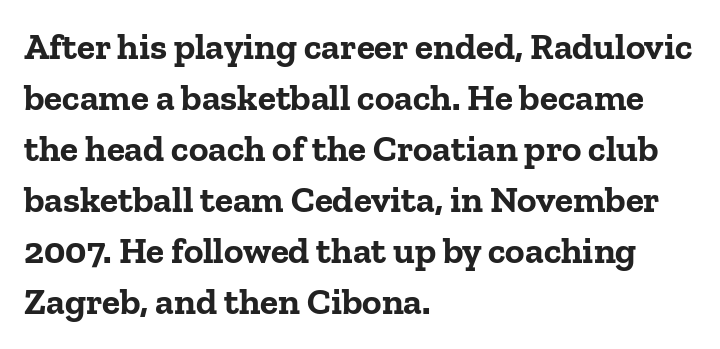
The image shows 37 px bold serif type, upright; set left-aligned, normal line spacing (1.38x), normal letter spacing, not underlined; low stroke contrast and a medium x-height.
